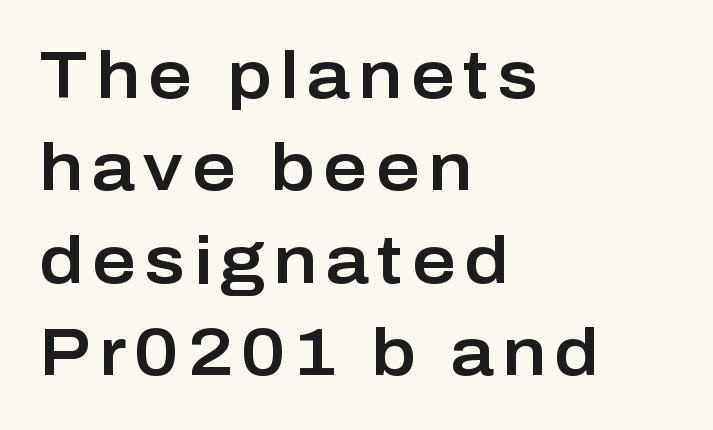
{"serif": "no", "italic": "no", "width": "normal", "stroke_contrast": "low", "x_height": "medium", "monospaced": "no", "underline": "no", "align": "left", "line_spacing": "normal", "line_spacing_ratio": 1.38, "glyph_px": 67}
